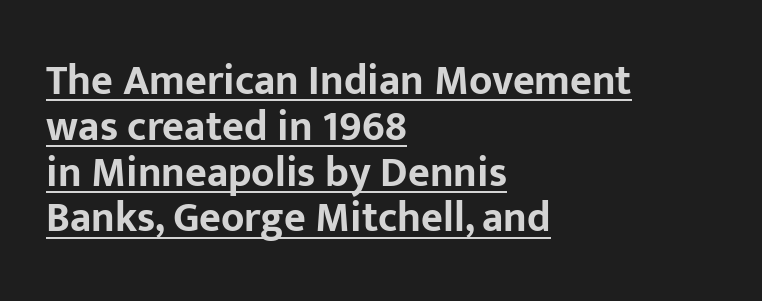
Q: Is the text bold? A: Yes.
Q: Is the text italic (slanted)? A: No, it is upright.
Q: Is the typeface a serif or a sans-serif typeface? A: Sans-serif.
Q: Is the text underlined? A: Yes.
Q: How is the paragraph aligned? A: Left-aligned.
Q: Is the spacing between letters normal or unusually wide? A: Normal.
Q: Is the spacing between lines tight, normal or loose? A: Tight.
Q: Width (condensed, normal, or wide)? A: Normal.
Q: Stroke contrast? A: Low.
Q: x-height? A: Medium.
Q: Monospaced? A: No.
